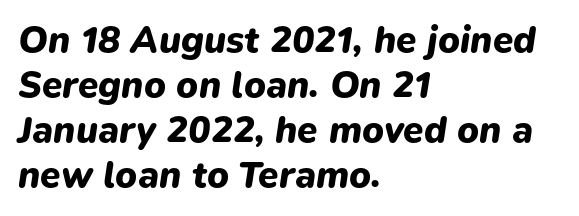
Spacing verdict: proportional, widths tailored to each character. Typographic density is high because the face is bold. The rendering keeps characters at their native spacing. If you drew a line through each stem, it would be angled. This sample is left-justified, so line endings fall wherever the words run out. Underline: absent.
